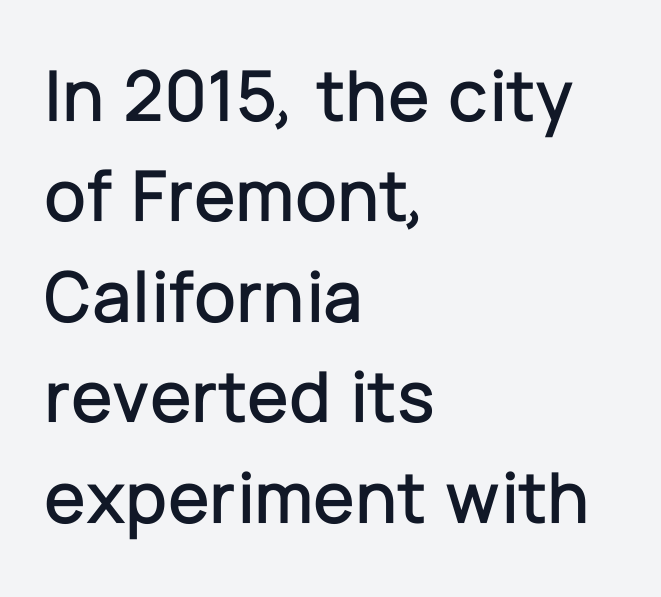
Q: Is the text italic (slanted)? A: No, it is upright.
Q: Is the typeface a serif or a sans-serif typeface? A: Sans-serif.
Q: Is the text underlined? A: No.
Q: How is the paragraph aligned? A: Left-aligned.
Q: Is the spacing between letters normal or unusually wide? A: Normal.
Q: Is the spacing between lines tight, normal or loose? A: Normal.
Q: Width (condensed, normal, or wide)? A: Normal.
Q: Stroke contrast? A: Low.
Q: x-height? A: Medium.
Q: Monospaced? A: No.
